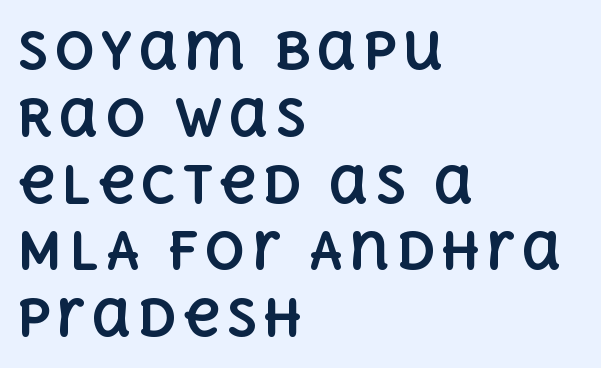
{"italic": "no", "bold": "yes", "weight": "bold", "width": "normal", "x_height": "large", "monospaced": "no", "underline": "no", "align": "left", "line_spacing": "normal", "line_spacing_ratio": 1.31, "glyph_px": 51}
